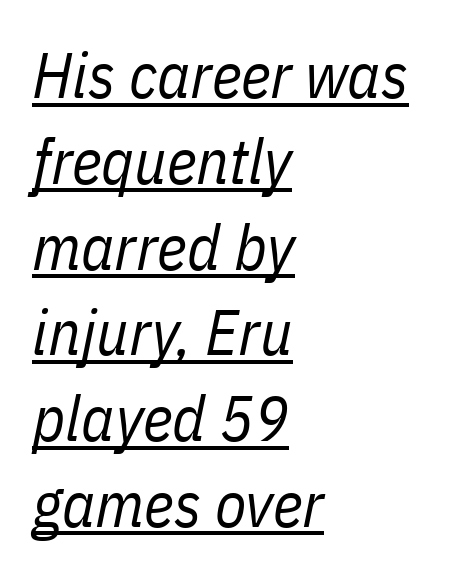
The image shows 64 px regular-weight, condensed type, italic (leaning right); set left-aligned, normal line spacing (1.34x), normal letter spacing, underlined; low stroke contrast and a medium x-height.
